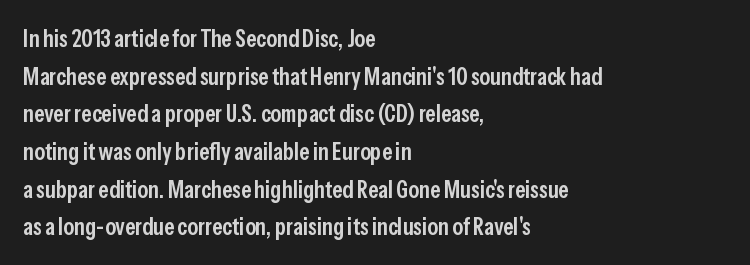
Q: Is the text bold? A: Semi-bold.
Q: Is the text italic (slanted)? A: No, it is upright.
Q: Is the text underlined? A: No.
Q: How is the paragraph aligned? A: Left-aligned.
Q: Is the spacing between letters normal or unusually wide? A: Normal.
Q: Is the spacing between lines tight, normal or loose? A: Normal.
